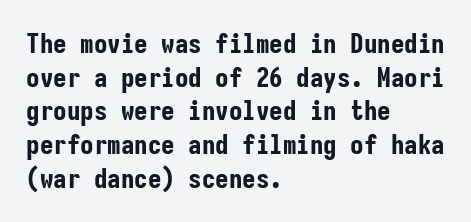
Q: Is the text bold? A: Yes.
Q: Is the text italic (slanted)? A: No, it is upright.
Q: Is the text underlined? A: No.
Q: How is the paragraph aligned? A: Left-aligned.
Q: Is the spacing between letters normal or unusually wide? A: Normal.
Q: Is the spacing between lines tight, normal or loose? A: Normal.
